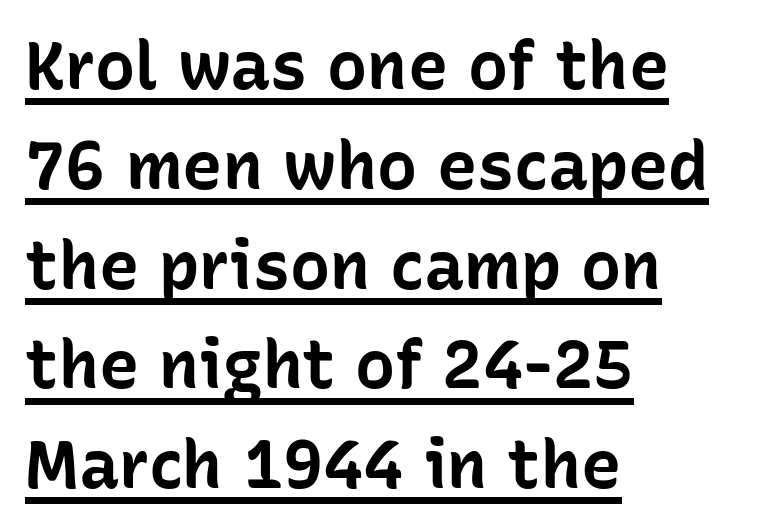
Notice how descenders clear the ascenders below comfortably — that's standard leading. Upright lettering throughout. Is this a fixed-width face? No — the glyphs have proportional, varying widths. Emphasis is given by a line drawn under the lettering.
